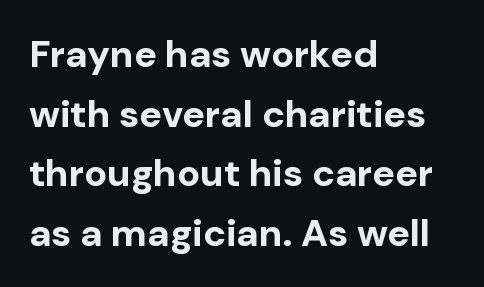
{"serif": "no", "italic": "no", "bold": "yes", "weight": "bold", "width": "normal", "stroke_contrast": "low", "x_height": "medium", "monospaced": "no", "underline": "no", "align": "left", "line_spacing": "normal", "line_spacing_ratio": 1.57, "letter_spacing": "normal", "letter_spacing_em": 0.0, "glyph_px": 38}
